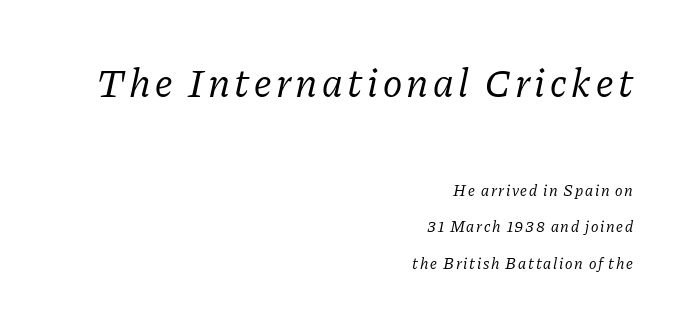
The image shows 41 px regular-weight serif type, italic (leaning right); set right-aligned, loose line spacing (2.29x), not underlined; the first (top) block is 2.56x larger; low stroke contrast and a medium x-height.
